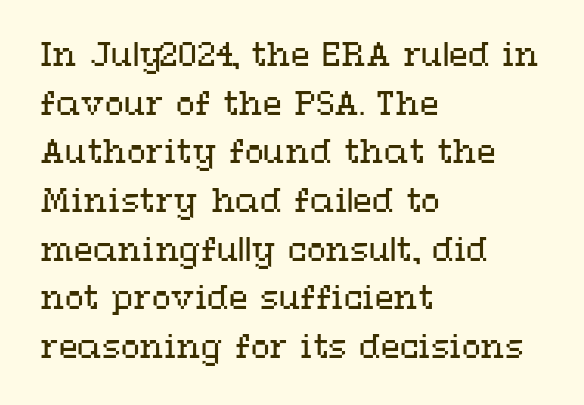
{"italic": "no", "bold": "no", "weight": "regular", "width": "wide", "stroke_contrast": "medium", "x_height": "medium", "monospaced": "no", "underline": "no", "align": "left", "line_spacing": "normal", "line_spacing_ratio": 1.57, "letter_spacing": "normal", "letter_spacing_em": 0.0, "glyph_px": 31}
